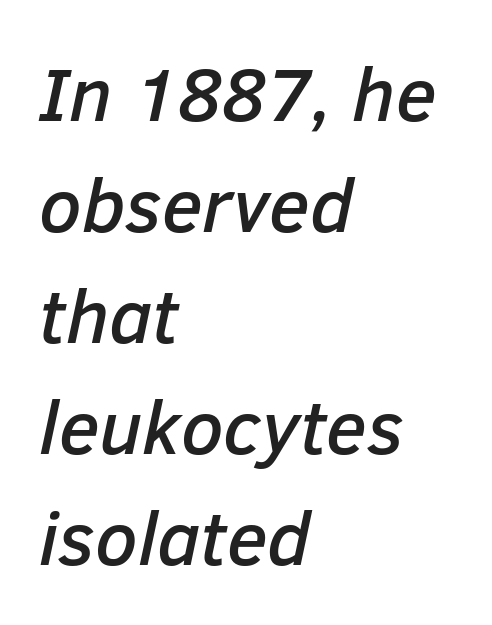
{"italic": "yes", "lean": "right", "slant_degrees": 12, "width": "normal", "stroke_contrast": "low", "x_height": "medium", "monospaced": "no", "underline": "no", "align": "left", "line_spacing": "normal", "line_spacing_ratio": 1.46, "letter_spacing": "normal", "letter_spacing_em": 0.0, "glyph_px": 76}
